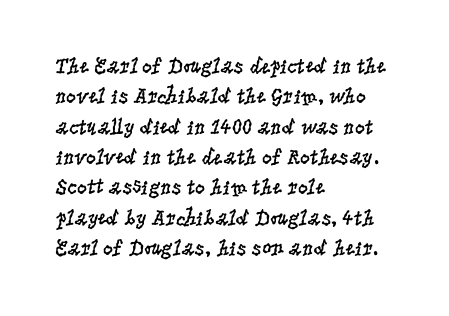
{"bold": "no", "underline": "no", "align": "left", "line_spacing": "normal", "line_spacing_ratio": 1.38, "letter_spacing": "normal", "letter_spacing_em": 0.0, "glyph_px": 22}
